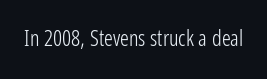
The image shows 22 px text type, upright; set normal letter spacing, not underlined.
